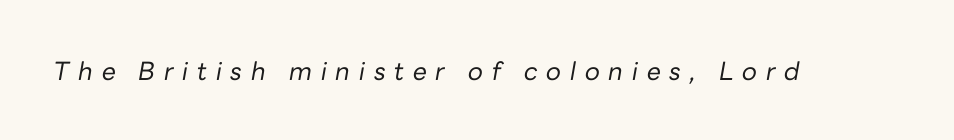
Q: Is the text bold? A: No.
Q: Is the text italic (slanted)? A: Yes, it leans right by about 10 degrees.
Q: Is the text underlined? A: No.
Q: Is the spacing between letters normal or unusually wide? A: Unusually wide.
